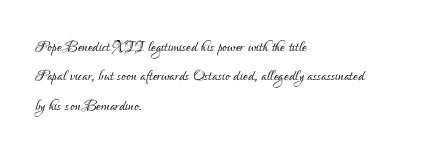
The image shows 21 px text type; set left-aligned, normal line spacing (1.4x), normal letter spacing, not underlined.
